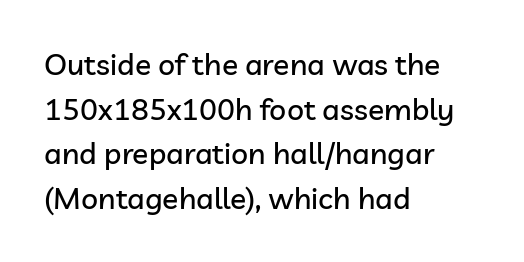
The image shows 30 px sans-serif type, upright; set left-aligned, normal line spacing (1.49x), normal letter spacing, not underlined; low stroke contrast and a medium x-height.
